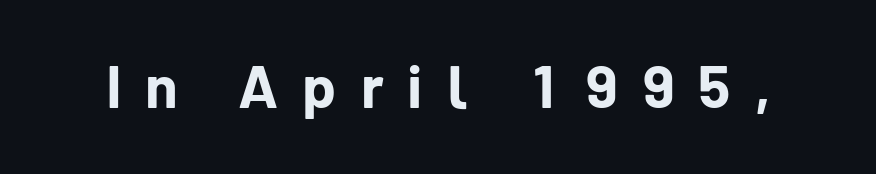
{"serif": "no", "italic": "no", "bold": "yes", "weight": "bold", "width": "normal", "stroke_contrast": "low", "x_height": "medium", "monospaced": "no", "underline": "no", "letter_spacing": "wide", "letter_spacing_em": 0.4, "glyph_px": 60}
